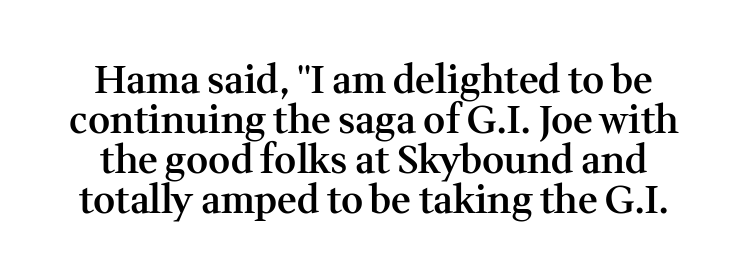
{"serif": "yes", "italic": "no", "bold": "semi", "weight": "semibold", "width": "normal", "stroke_contrast": "medium", "x_height": "medium", "monospaced": "no", "underline": "no", "line_spacing": "tight", "line_spacing_ratio": 1.05, "letter_spacing": "normal", "letter_spacing_em": 0.0, "glyph_px": 38}
